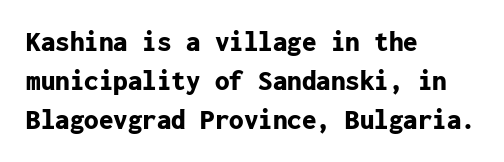
The image shows 29 px bold sans-serif type, upright, monospaced; set left-aligned, normal line spacing (1.35x), normal letter spacing, not underlined; low stroke contrast and a medium x-height.
